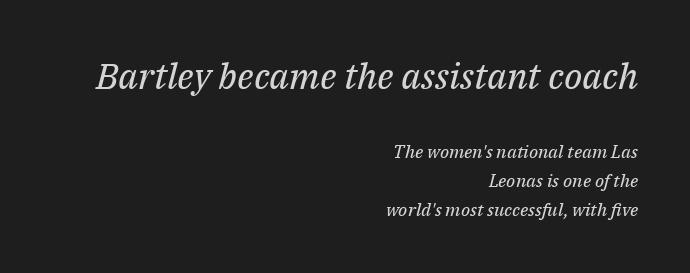
Visually, the top section dominates because its glyphs are scaled up. A quiet, ordinary-to-light weight characterises the typeface. Rendered with sloped, italic letterforms. A typesetter would call this proportional, since set widths differ per character. These lines are set flush right with a ragged left edge. Is this a sans? No — the strokes have serifs.
